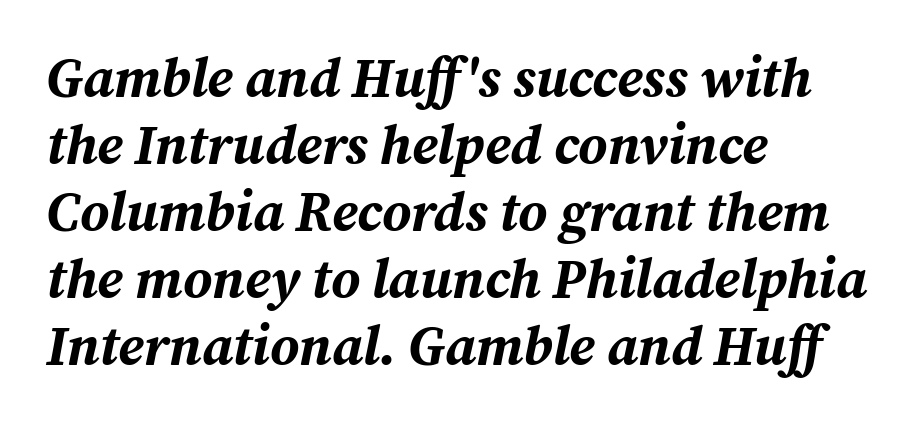
{"italic": "yes", "lean": "right", "slant_degrees": 12, "bold": "yes", "weight": "bold", "width": "normal", "stroke_contrast": "medium", "x_height": "medium", "monospaced": "no", "underline": "no", "align": "left", "line_spacing_ratio": 1.22, "letter_spacing": "normal", "letter_spacing_em": 0.0, "glyph_px": 55}
